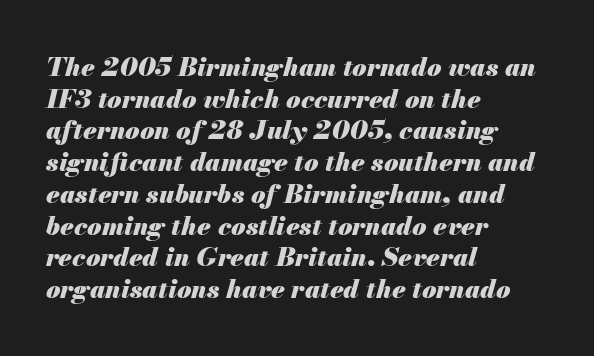
All the whitespace from short lines collects on the right. If you drew a line through each stem, it would be angled. Strokes here are thick enough to call this a true bold. Characters follow at the spacing the type designer built in.
